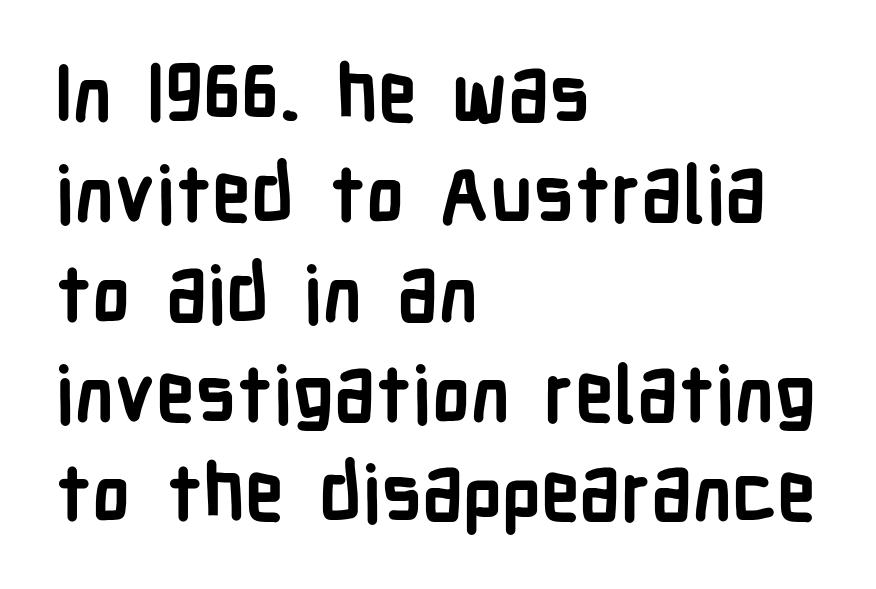
Reading down the column, the eye jumps a familiar distance to each next line. This sample uses plain, unmodified letter spacing. Words float on clear page, feet unadorned. Look at the stroke-to-counter ratio: heavy, a bold. No italicization has been applied; the sample stays upright.
